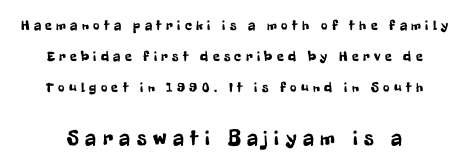
{"italic": "no", "underline": "no", "line_spacing": "loose", "line_spacing_ratio": 2.2, "letter_spacing": "wide", "letter_spacing_em": 0.31, "larger_block": "second", "size_ratio": 1.5, "glyph_px": 21}
